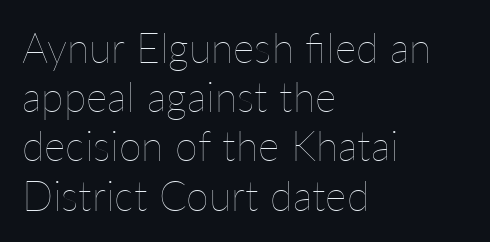
Q: Is the text bold? A: No.
Q: Is the text italic (slanted)? A: No, it is upright.
Q: Is the text underlined? A: No.
Q: How is the paragraph aligned? A: Left-aligned.
Q: Is the spacing between letters normal or unusually wide? A: Normal.
Q: Width (condensed, normal, or wide)? A: Normal.
Q: Stroke contrast? A: Low.
Q: x-height? A: Medium.
Q: Monospaced? A: No.
